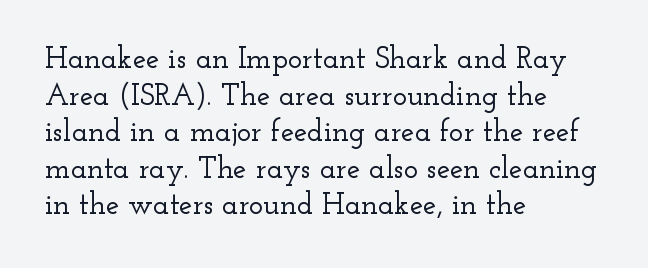
{"serif": "yes", "italic": "no", "width": "wide", "stroke_contrast": "low", "x_height": "small", "monospaced": "no", "underline": "no", "align": "left", "line_spacing_ratio": 1.22, "letter_spacing": "normal", "letter_spacing_em": 0.0, "glyph_px": 30}
